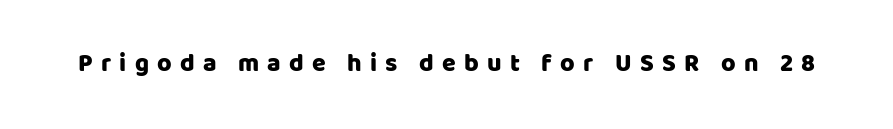
{"italic": "no", "underline": "no", "letter_spacing": "wide", "letter_spacing_em": 0.33, "glyph_px": 25}
